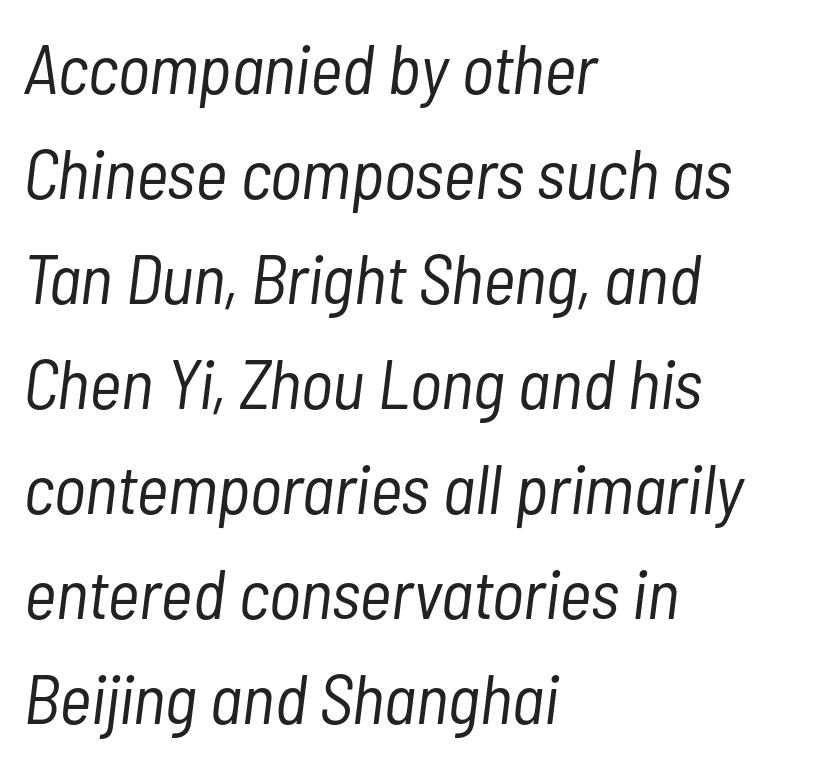
Q: Is the text bold? A: No.
Q: Is the text italic (slanted)? A: Yes, it leans right by about 7 degrees.
Q: Is the text underlined? A: No.
Q: How is the paragraph aligned? A: Left-aligned.
Q: Is the spacing between letters normal or unusually wide? A: Normal.
Q: Is the spacing between lines tight, normal or loose? A: Normal.
Q: Width (condensed, normal, or wide)? A: Condensed.
Q: Stroke contrast? A: Low.
Q: x-height? A: Medium.
Q: Monospaced? A: No.
